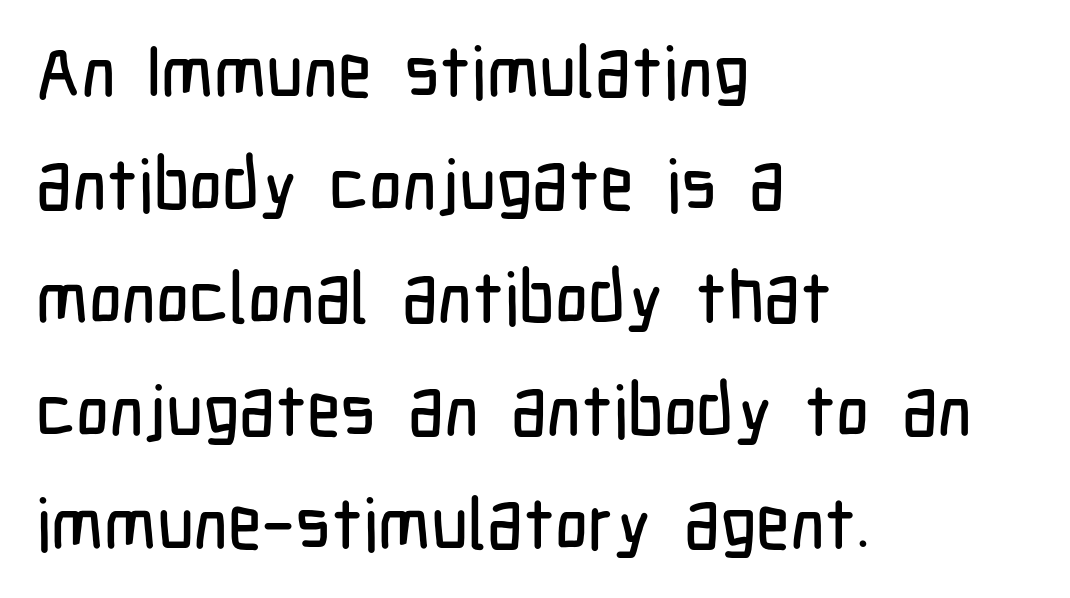
Q: Is the text italic (slanted)? A: No, it is upright.
Q: Is the typeface a serif or a sans-serif typeface? A: Sans-serif.
Q: Is the text underlined? A: No.
Q: How is the paragraph aligned? A: Left-aligned.
Q: Is the spacing between letters normal or unusually wide? A: Normal.
Q: Is the spacing between lines tight, normal or loose? A: Normal.
Q: Width (condensed, normal, or wide)? A: Condensed.
Q: Stroke contrast? A: Low.
Q: x-height? A: Medium.
Q: Monospaced? A: No.
